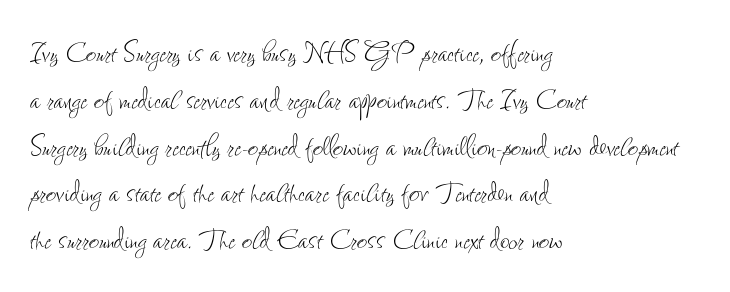
Q: Is the text bold? A: No.
Q: Is the text italic (slanted)? A: Yes.
Q: Is the text underlined? A: No.
Q: How is the paragraph aligned? A: Left-aligned.
Q: Is the spacing between letters normal or unusually wide? A: Normal.
Q: Is the spacing between lines tight, normal or loose? A: Normal.
Q: Width (condensed, normal, or wide)? A: Condensed.
Q: Stroke contrast? A: Low.
Q: x-height? A: Small.
Q: Monospaced? A: No.
